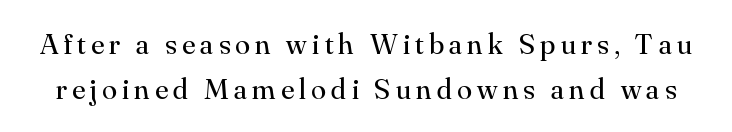
Check where the strokes stop: tiny serifs finish them off. Each stroke keeps to a modest, everyday thickness or less. No word sits above an underline. Upright lettering throughout.
